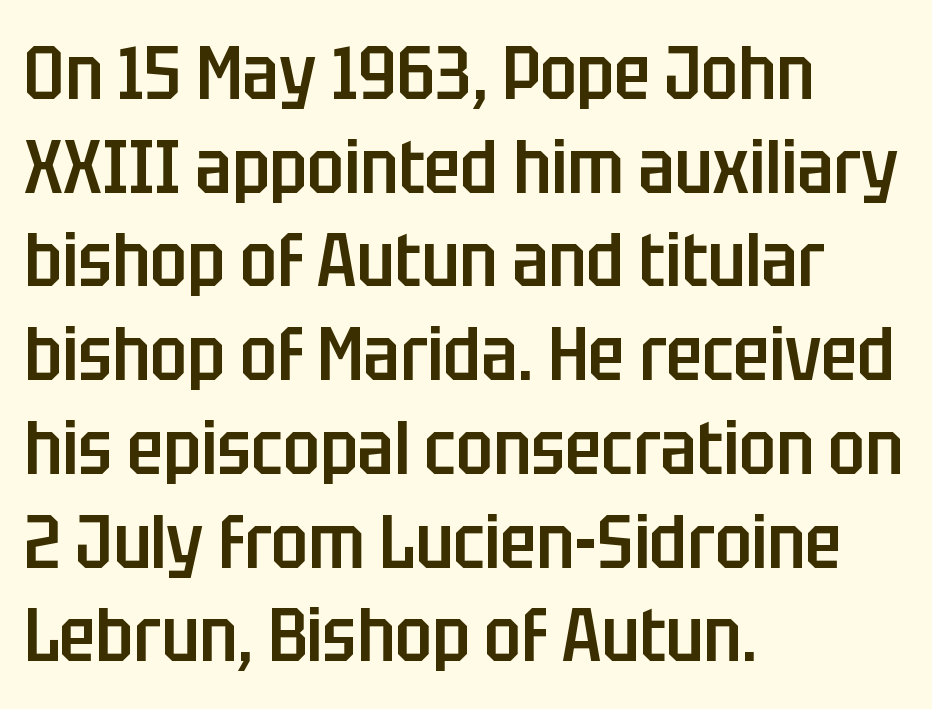
The font is running at a semibold setting, under full bold. Note the varied advance widths — an 'i' is clearly narrower than an 'm'. Lines of text with bare space underneath. Regarding serifs, this sample does without them. In terms of leading, this rendering sits right in the middle. When letters stand straight like this, we call the style roman or upright.
